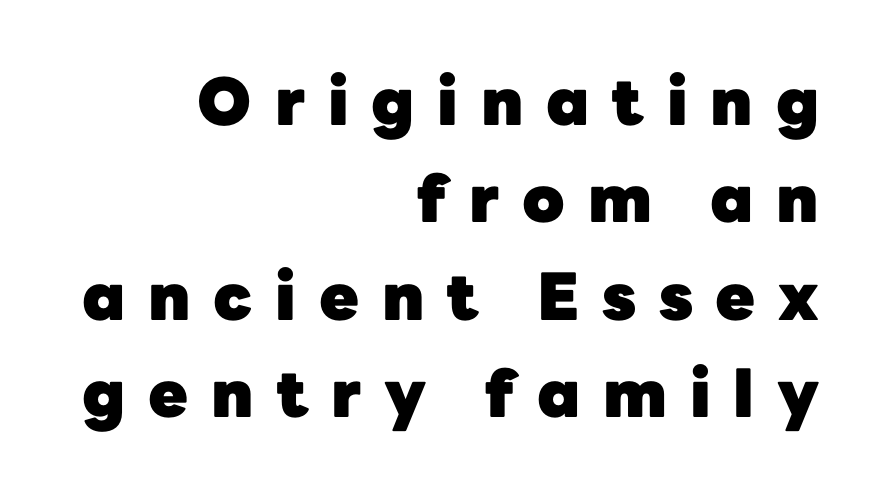
How would I describe the line gaps? Plain and ordinary. The horizontal fit of the characters is loose and conspicuously gappy. The words here are not underlined. Posture: straight, roman, zero tilt.
